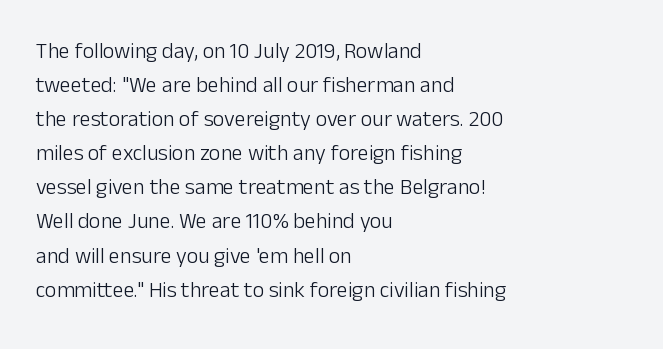
Caption: multi-line text, flush left, ragged right. Rendered with straight, roman letterforms. Beneath every word, the page is bare. Weight: not bold — regular or lighter. Nobody touched the tracking dial on this one. Vertically, the passage feels balanced, rows spaced as you'd expect.
